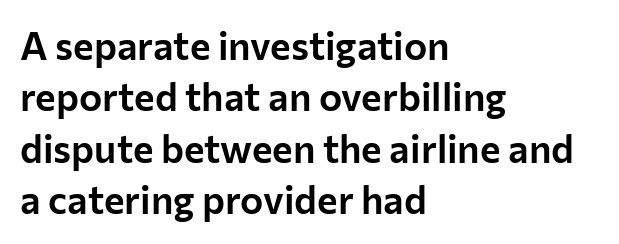
The image shows 39 px sans-serif type, upright; set left-aligned, normal line spacing (1.32x), normal letter spacing, not underlined; low stroke contrast and a medium x-height.
